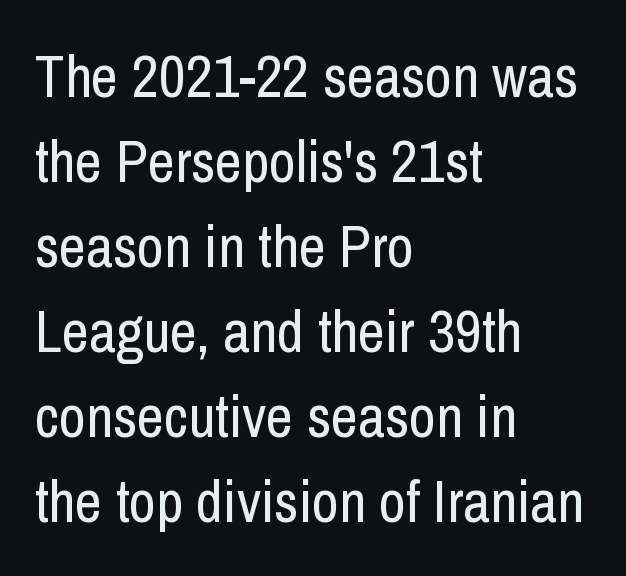
{"serif": "no", "italic": "no", "bold": "no", "weight": "regular", "width": "condensed", "stroke_contrast": "low", "x_height": "medium", "monospaced": "no", "underline": "no", "align": "left", "line_spacing": "normal", "line_spacing_ratio": 1.44, "letter_spacing": "normal", "letter_spacing_em": 0.0, "glyph_px": 59}
